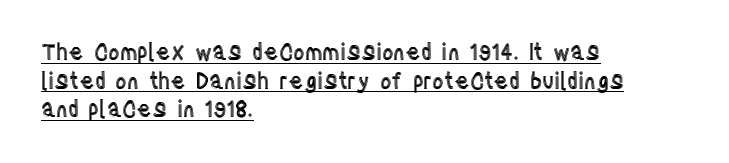
Q: Is the text italic (slanted)? A: No, it is upright.
Q: Is the text underlined? A: Yes.
Q: How is the paragraph aligned? A: Left-aligned.
Q: Is the spacing between letters normal or unusually wide? A: Normal.
Q: Is the spacing between lines tight, normal or loose? A: Normal.
